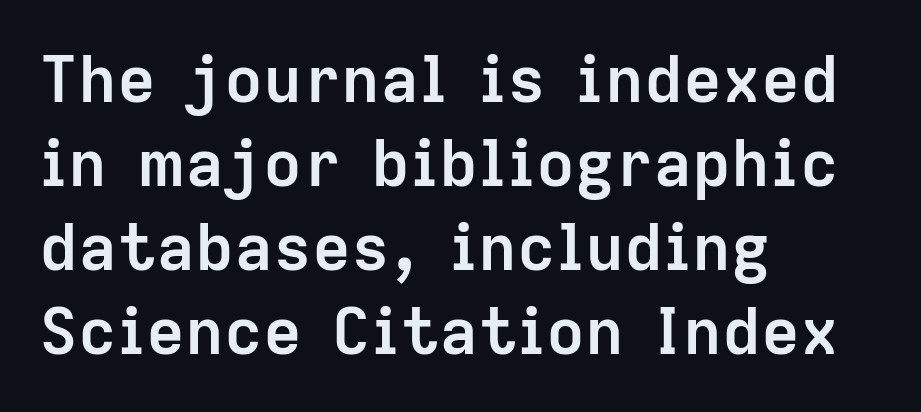
You can tell from the bare stems that sans-serif type was used. The passage shown is typed in a proportional face where columns would drift. Between one letter and the next there's only the usual sliver of space. Nobody drew a line under any word here. A dark, heavy texture on the line: the type is bold.
